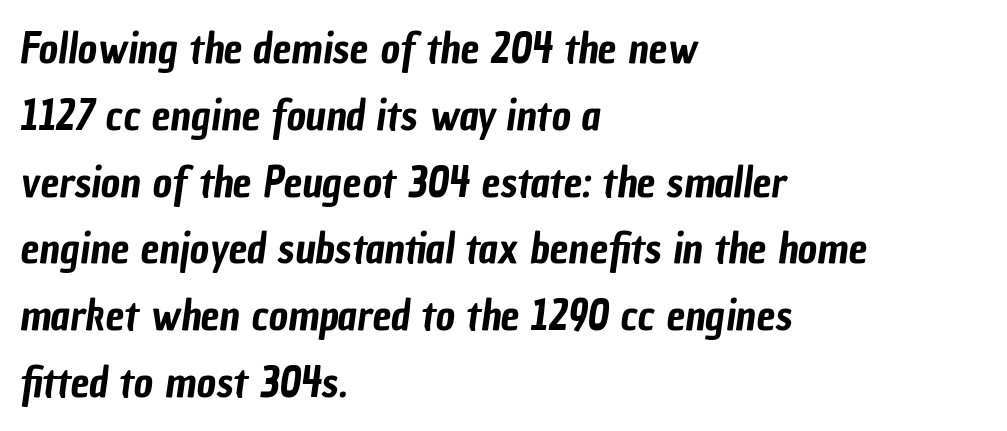
Which margin do the lines hug? The left one — the right edge is uneven. The passage shown is typed in a proportional face where columns would drift. Beneath every word, the page is bare. What kind of face is this? One without serifs — a sans. Vertical spacing — default.
